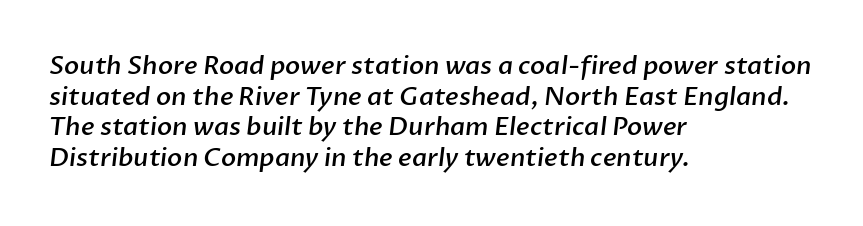
Q: Is the text bold? A: Semi-bold.
Q: Is the text underlined? A: No.
Q: How is the paragraph aligned? A: Left-aligned.
Q: Is the spacing between letters normal or unusually wide? A: Normal.
